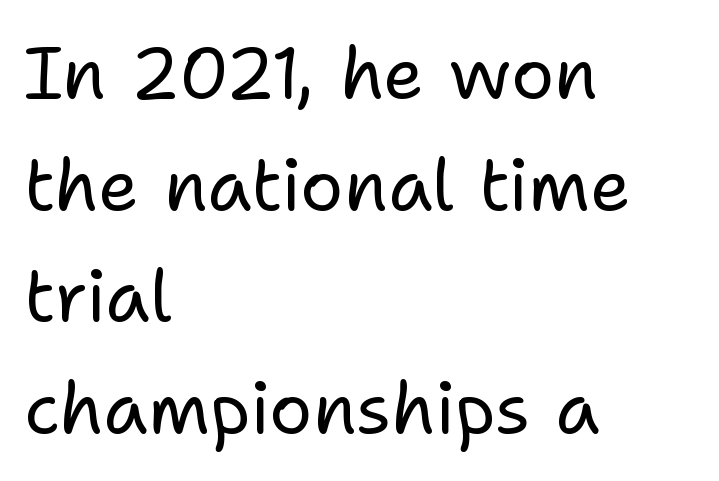
The image shows 72 px regular-weight sans-serif type, upright; set left-aligned, normal line spacing (1.55x), normal letter spacing, not underlined; low stroke contrast and a medium x-height.
